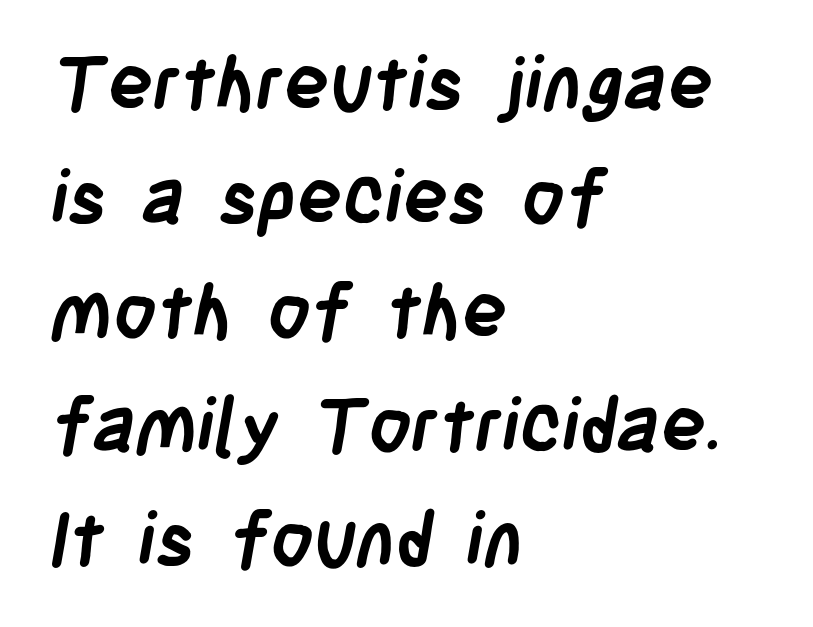
You could not count columns in this text — the font is proportionally spaced. Type without underlining. Notice how descenders clear the ascenders below comfortably — that's standard leading. This sample uses plain, unmodified letter spacing. The glyphs have the mass of a bold cut.
